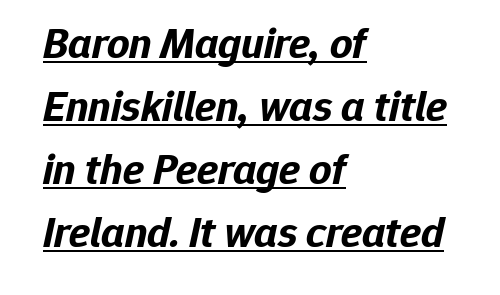
{"italic": "yes", "lean": "right", "slant_degrees": 12, "bold": "yes", "weight": "bold", "width": "normal", "stroke_contrast": "low", "x_height": "medium", "monospaced": "no", "underline": "yes", "align": "left", "line_spacing": "normal", "line_spacing_ratio": 1.43, "letter_spacing": "normal", "letter_spacing_em": 0.0, "glyph_px": 44}
